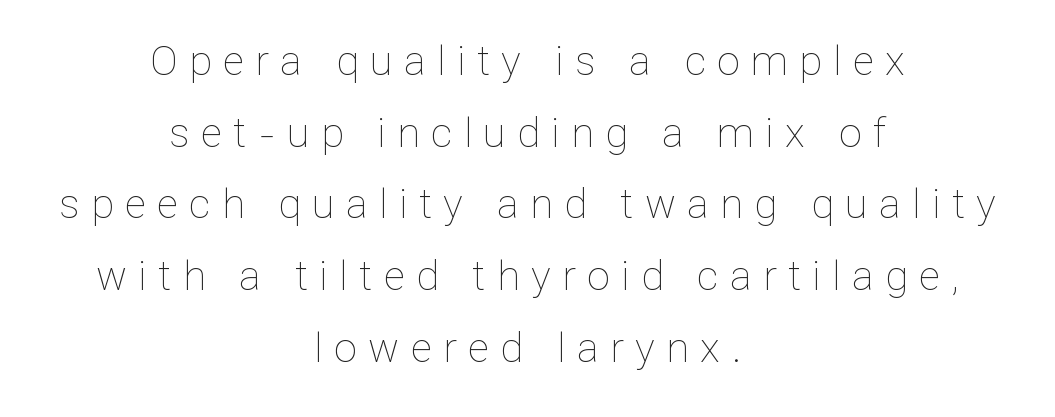
Q: Is the text bold? A: No.
Q: Is the text italic (slanted)? A: No, it is upright.
Q: Is the text underlined? A: No.
Q: How is the paragraph aligned? A: Centered.
Q: Is the spacing between letters normal or unusually wide? A: Unusually wide.
Q: Width (condensed, normal, or wide)? A: Normal.
Q: Stroke contrast? A: Low.
Q: x-height? A: Medium.
Q: Monospaced? A: No.
